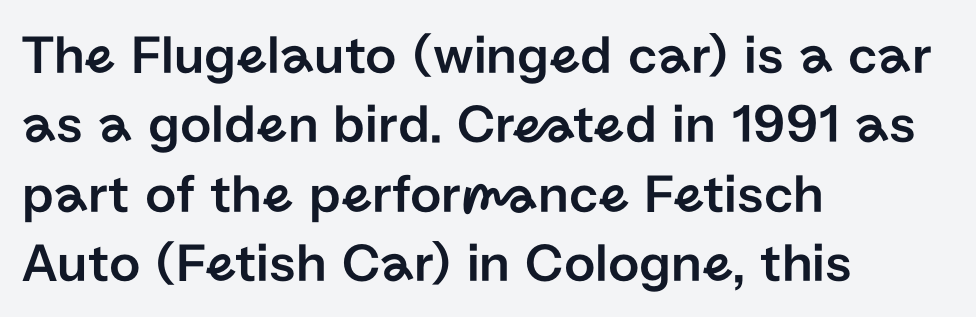
The designer left line spacing at the default. Check the space under the baseline: it is left empty. The face used here is a sans, in the tradition of grotesques and geometrics. The passage shown is typed in a proportional face where columns would drift. The horizontal fit of the characters is conventional and even. A typesetter would mark this as roman, not italic.
